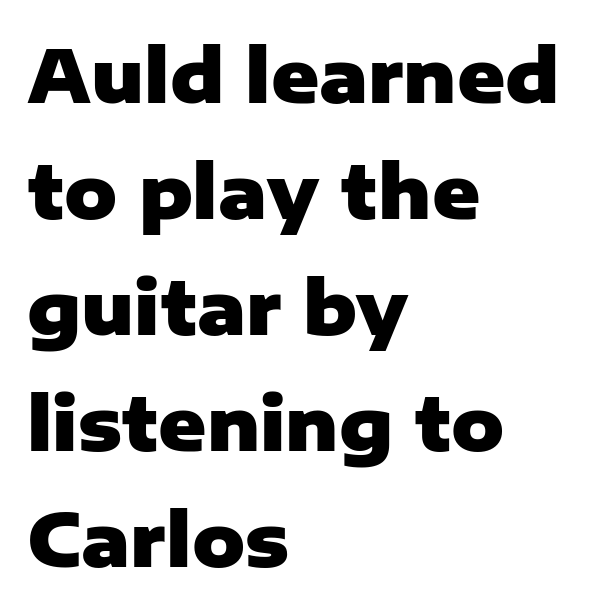
Character widths vary here, with narrow letters taking less room than wide ones. Summary of vertical rhythm: regular, with standard interline spacing. No word sits above an underline. A classic flush-left, rag-right setting is used for this passage. Every character sits straight up, as roman type does.
